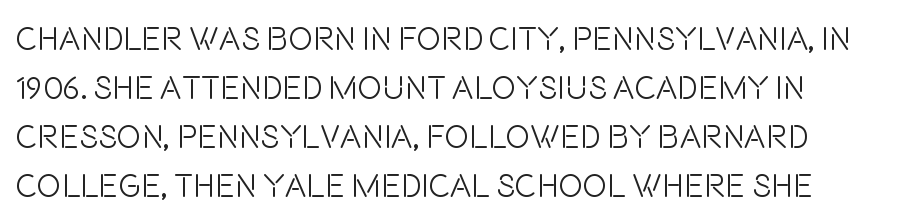
{"serif": "no", "italic": "no", "bold": "no", "weight": "light", "width": "condensed", "stroke_contrast": "low", "x_height": "large", "monospaced": "no", "underline": "no", "line_spacing": "normal", "line_spacing_ratio": 1.48, "letter_spacing": "normal", "letter_spacing_em": 0.0, "glyph_px": 33}
